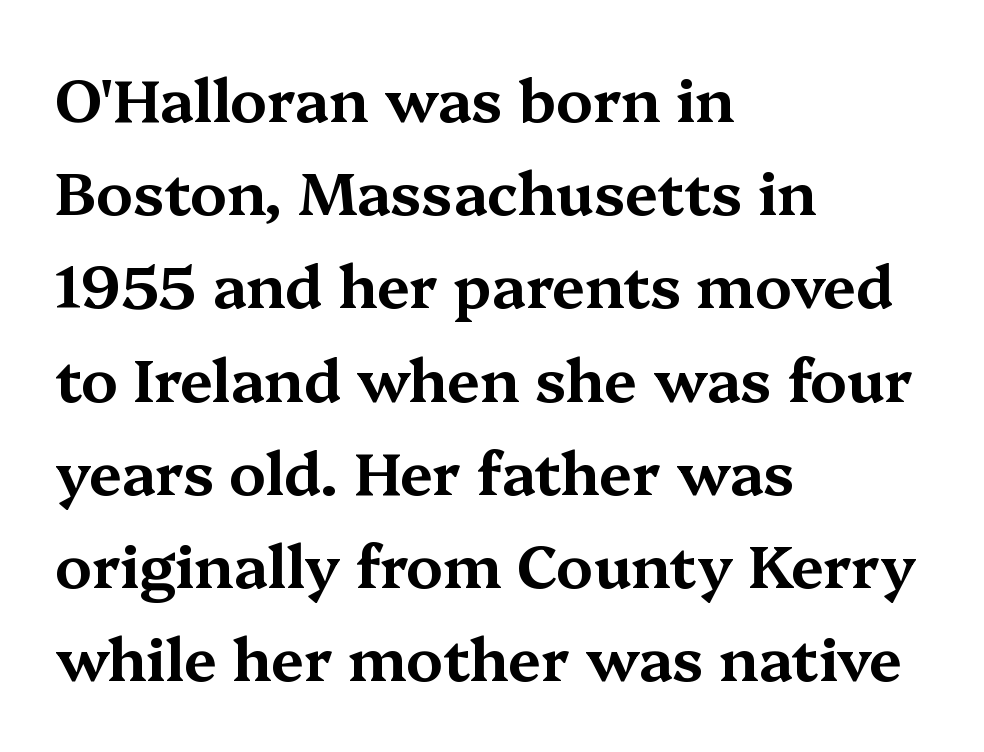
{"serif": "yes", "italic": "no", "width": "wide", "stroke_contrast": "medium", "x_height": "medium", "monospaced": "no", "underline": "no", "align": "left", "line_spacing": "normal", "line_spacing_ratio": 1.58, "letter_spacing": "normal", "letter_spacing_em": 0.0, "glyph_px": 59}
